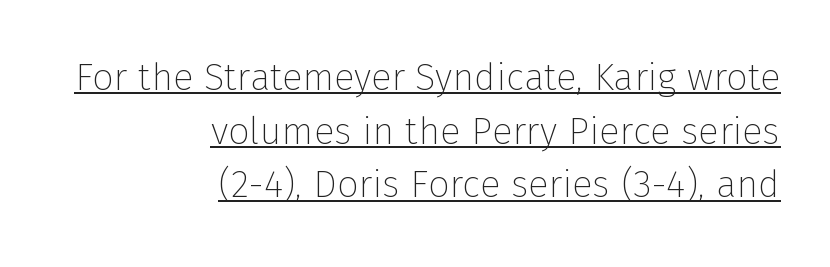
You could not count columns in this text — the font is proportionally spaced. This rendering leaves character spacing at its baseline value. Observe the absence of serifs on each vertical stroke in this sample. On a weight scale, this lands at 450 or below.
